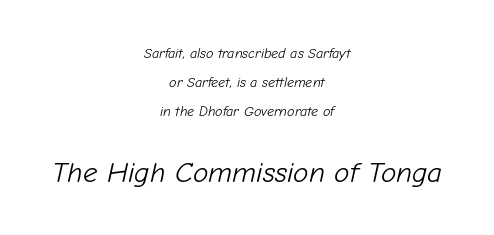
{"italic": "yes", "lean": "right", "slant_degrees": 12, "bold": "no", "weight": "light", "width": "normal", "stroke_contrast": "low", "x_height": "medium", "monospaced": "no", "underline": "no", "align": "center", "line_spacing": "loose", "line_spacing_ratio": 2.06, "letter_spacing": "normal", "letter_spacing_em": 0.0, "larger_block": "second", "size_ratio": 2.07, "glyph_px": 29}
